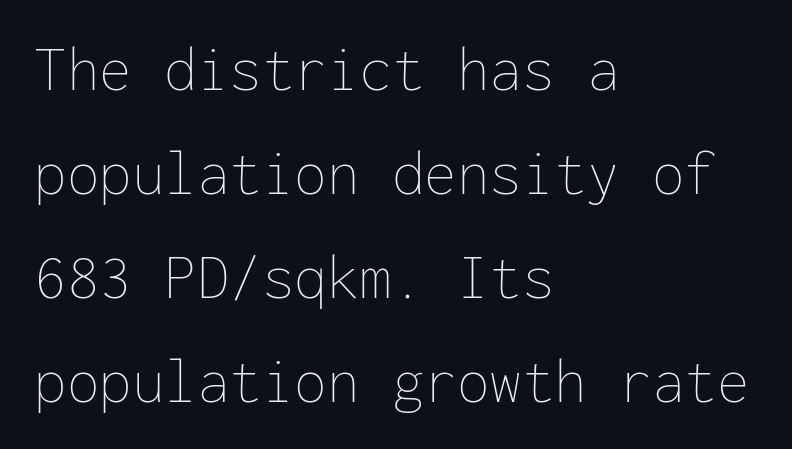
Q: Is the text bold? A: No.
Q: Is the text italic (slanted)? A: No, it is upright.
Q: Is the text underlined? A: No.
Q: How is the paragraph aligned? A: Left-aligned.
Q: Is the spacing between letters normal or unusually wide? A: Normal.
Q: Is the spacing between lines tight, normal or loose? A: Normal.
Q: Width (condensed, normal, or wide)? A: Normal.
Q: Stroke contrast? A: Low.
Q: x-height? A: Medium.
Q: Monospaced? A: Yes.
